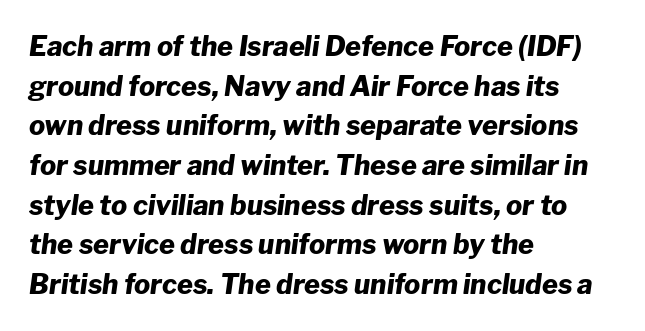
Q: Is the text bold? A: Yes.
Q: Is the text italic (slanted)? A: Yes, it leans right by about 8 degrees.
Q: Is the text underlined? A: No.
Q: How is the paragraph aligned? A: Left-aligned.
Q: Is the spacing between letters normal or unusually wide? A: Normal.
Q: Is the spacing between lines tight, normal or loose? A: Normal.
